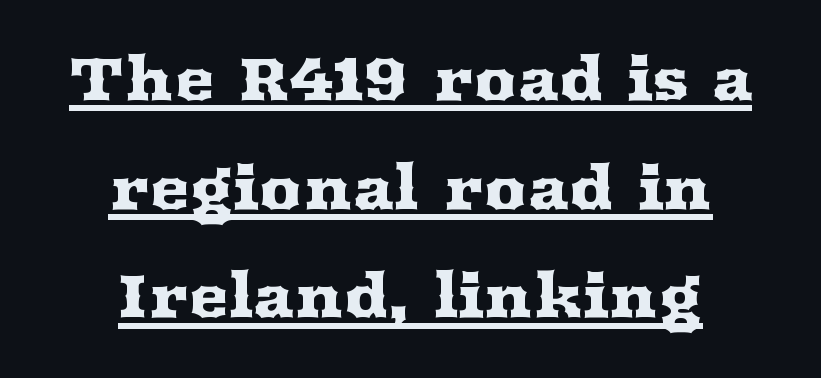
The image shows 60 px wide serif type, upright; set centered, line spacing 1.81x, normal letter spacing, underlined; medium stroke contrast and a medium x-height.
